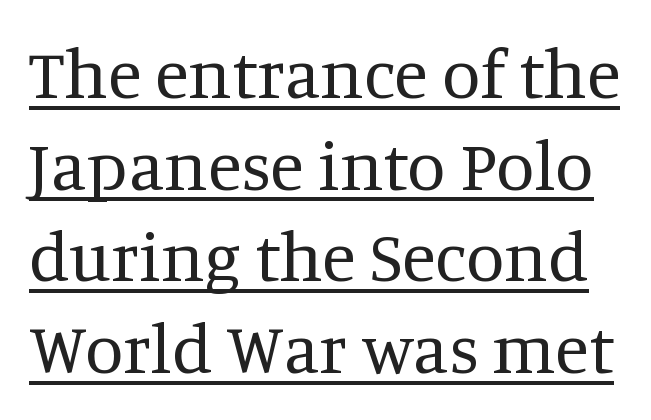
{"serif": "yes", "italic": "no", "bold": "no", "weight": "regular", "width": "normal", "stroke_contrast": "medium", "x_height": "large", "monospaced": "no", "underline": "yes", "line_spacing": "normal", "line_spacing_ratio": 1.31, "letter_spacing": "normal", "letter_spacing_em": 0.0, "glyph_px": 70}
